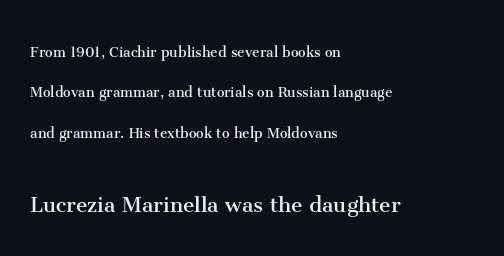
{"italic": "no", "bold": "no", "underline": "no", "align": "left", "line_spacing": "loose", "line_spacing_ratio": 2.37, "letter_spacing": "normal", "letter_spacing_em": 0.0, "larger_block": "second", "size_ratio": 1.53, "glyph_px": 26}
